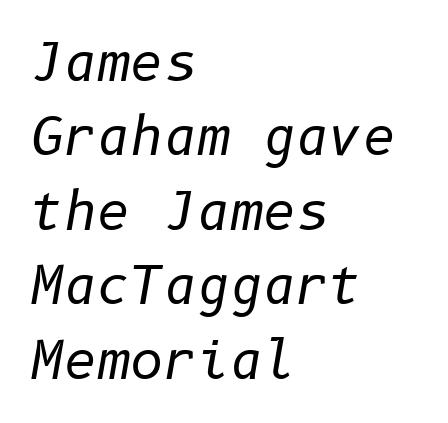
Q: Is the text bold? A: No.
Q: Is the text italic (slanted)? A: Yes, it leans right by about 10 degrees.
Q: Is the text underlined? A: No.
Q: How is the paragraph aligned? A: Left-aligned.
Q: Is the spacing between letters normal or unusually wide? A: Normal.
Q: Is the spacing between lines tight, normal or loose? A: Normal.
Q: Width (condensed, normal, or wide)? A: Normal.
Q: Stroke contrast? A: Low.
Q: x-height? A: Medium.
